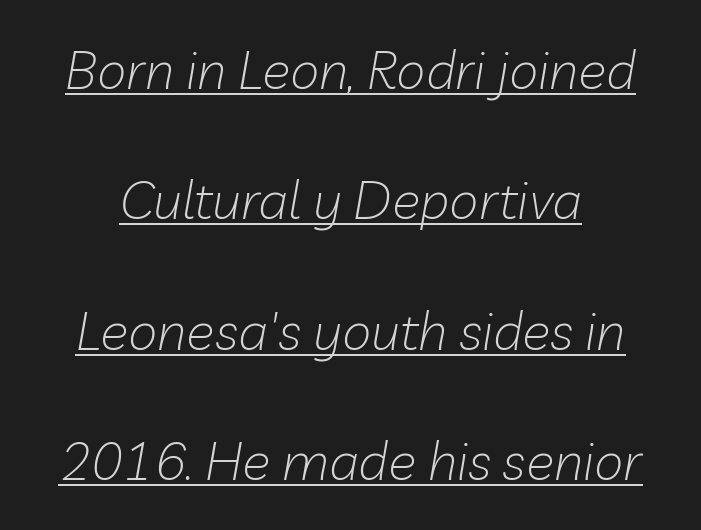
Q: Is the text bold? A: No.
Q: Is the text italic (slanted)? A: Yes, it leans right by about 10 degrees.
Q: Is the text underlined? A: Yes.
Q: Is the spacing between letters normal or unusually wide? A: Normal.
Q: Is the spacing between lines tight, normal or loose? A: Loose.
Q: Width (condensed, normal, or wide)? A: Normal.
Q: Stroke contrast? A: Low.
Q: x-height? A: Medium.
Q: Monospaced? A: No.
